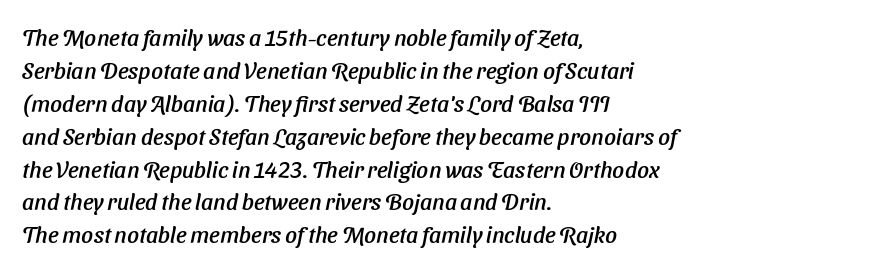
The image shows 23 px text type; set left-aligned, normal line spacing (1.43x), normal letter spacing, not underlined.
